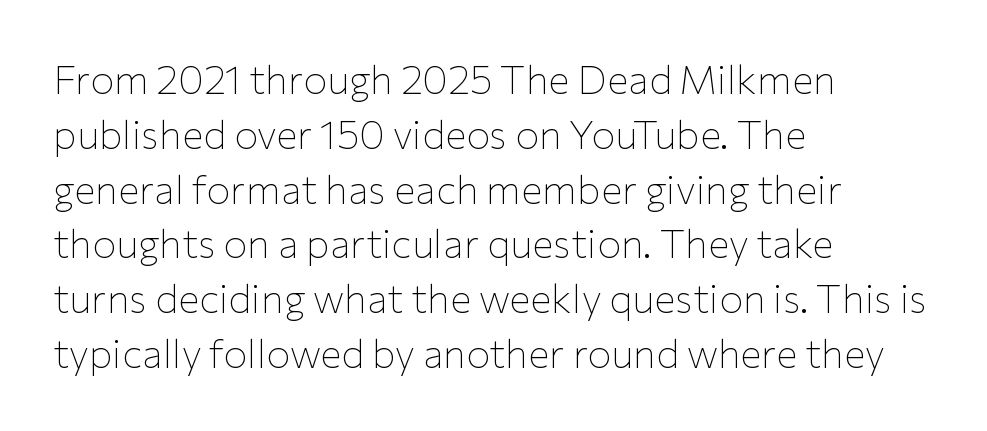
Q: Is the text bold? A: No.
Q: Is the text italic (slanted)? A: No, it is upright.
Q: Is the typeface a serif or a sans-serif typeface? A: Sans-serif.
Q: Is the text underlined? A: No.
Q: How is the paragraph aligned? A: Left-aligned.
Q: Is the spacing between letters normal or unusually wide? A: Normal.
Q: Is the spacing between lines tight, normal or loose? A: Normal.
Q: Width (condensed, normal, or wide)? A: Normal.
Q: Stroke contrast? A: Low.
Q: x-height? A: Medium.
Q: Monospaced? A: No.
